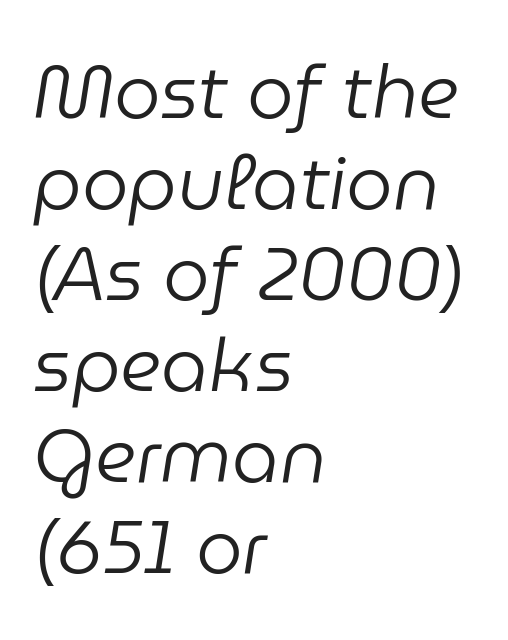
The image shows 74 px regular-weight type, italic (leaning right); set left-aligned, line spacing 1.23x, normal letter spacing, not underlined; low stroke contrast and a medium x-height.
